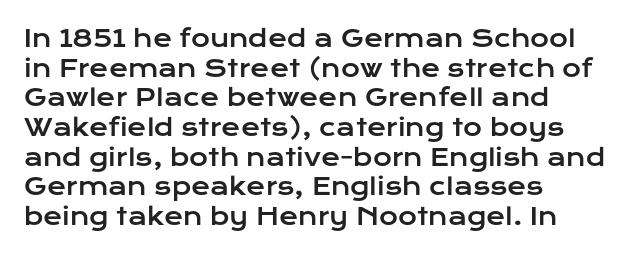
Q: Is the text italic (slanted)? A: No, it is upright.
Q: Is the text underlined? A: No.
Q: How is the paragraph aligned? A: Left-aligned.
Q: Is the spacing between letters normal or unusually wide? A: Normal.
Q: Is the spacing between lines tight, normal or loose? A: Normal.
